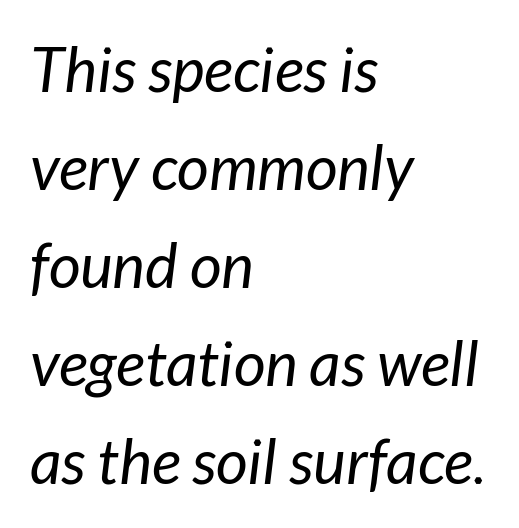
Q: Is the text bold? A: No.
Q: Is the text italic (slanted)? A: Yes, it leans right by about 7 degrees.
Q: Is the text underlined? A: No.
Q: How is the paragraph aligned? A: Left-aligned.
Q: Is the spacing between letters normal or unusually wide? A: Normal.
Q: Is the spacing between lines tight, normal or loose? A: Normal.
Q: Width (condensed, normal, or wide)? A: Normal.
Q: Stroke contrast? A: Low.
Q: x-height? A: Medium.
Q: Monospaced? A: No.
